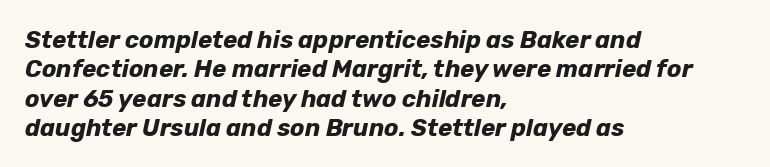
Q: Is the text bold? A: Yes.
Q: Is the text italic (slanted)? A: Yes, it leans right by about 12 degrees.
Q: Is the text underlined? A: No.
Q: How is the paragraph aligned? A: Left-aligned.
Q: Is the spacing between letters normal or unusually wide? A: Normal.
